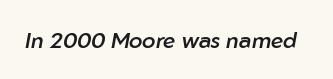
Q: Is the text bold? A: Semi-bold.
Q: Is the text italic (slanted)? A: Yes, it leans right by about 10 degrees.
Q: Is the text underlined? A: No.
Q: Is the spacing between letters normal or unusually wide? A: Normal.
